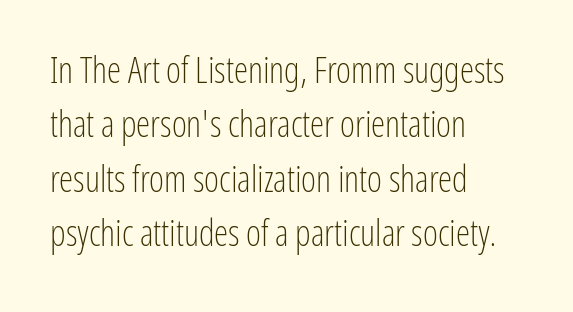
{"serif": "no", "italic": "no", "bold": "no", "weight": "light", "width": "condensed", "stroke_contrast": "low", "x_height": "medium", "monospaced": "no", "underline": "no", "align": "left", "line_spacing": "normal", "line_spacing_ratio": 1.51, "letter_spacing": "normal", "letter_spacing_em": 0.0, "glyph_px": 36}
